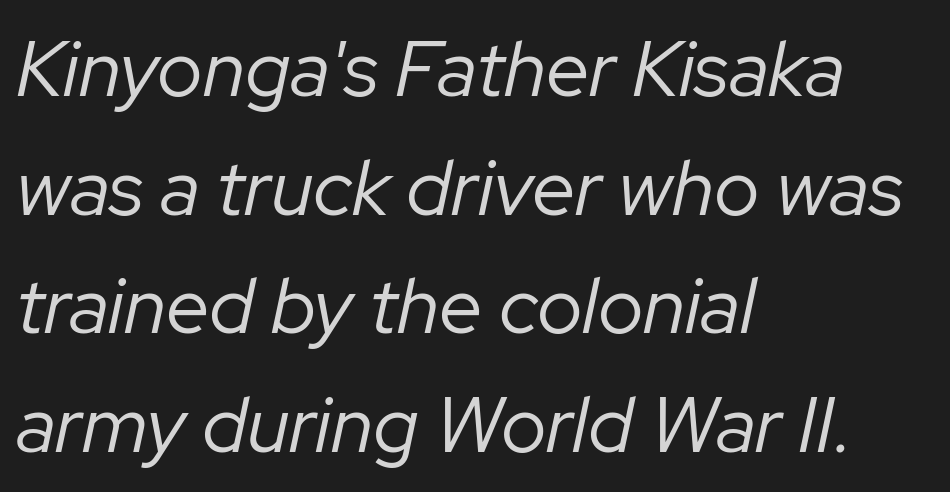
{"italic": "yes", "lean": "right", "slant_degrees": 12, "bold": "no", "weight": "regular", "width": "normal", "stroke_contrast": "low", "x_height": "medium", "monospaced": "no", "underline": "no", "align": "left", "line_spacing": "normal", "line_spacing_ratio": 1.52, "letter_spacing": "normal", "letter_spacing_em": 0.0, "glyph_px": 78}
